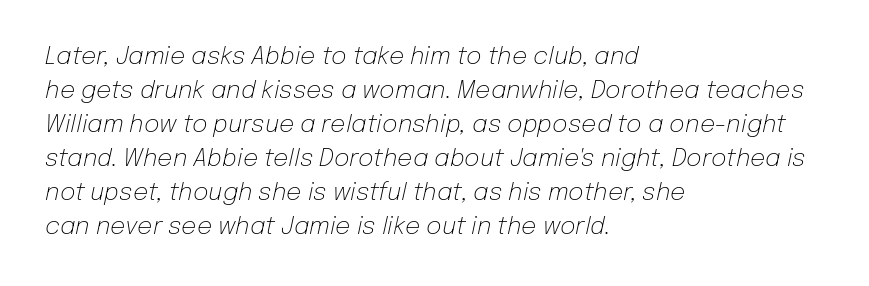
{"italic": "yes", "lean": "right", "slant_degrees": 12, "bold": "no", "underline": "no", "align": "left", "line_spacing": "normal", "line_spacing_ratio": 1.42, "letter_spacing": "normal", "letter_spacing_em": 0.0, "glyph_px": 24}
